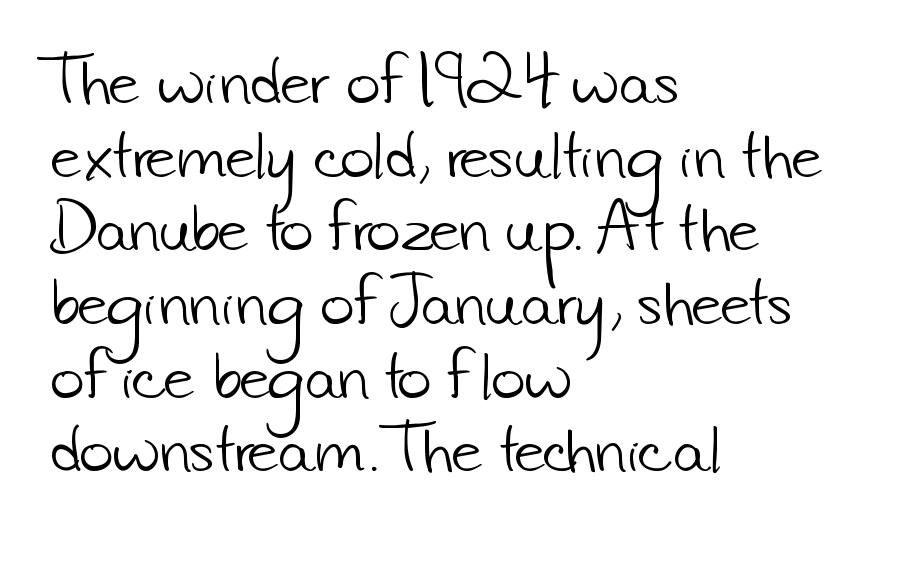
Q: Is the text bold? A: No.
Q: Is the typeface a serif or a sans-serif typeface? A: Sans-serif.
Q: Is the text underlined? A: No.
Q: How is the paragraph aligned? A: Left-aligned.
Q: Is the spacing between letters normal or unusually wide? A: Normal.
Q: Is the spacing between lines tight, normal or loose? A: Normal.
Q: Width (condensed, normal, or wide)? A: Normal.
Q: Stroke contrast? A: Low.
Q: x-height? A: Small.
Q: Monospaced? A: No.
